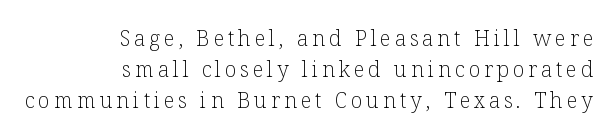
The image shows 21 px text type, upright; set right-aligned, normal line spacing (1.48x), not underlined.
